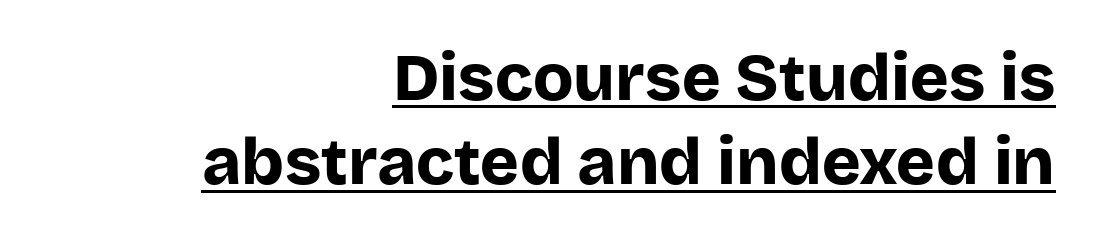
Q: Is the text bold? A: Yes.
Q: Is the text italic (slanted)? A: No, it is upright.
Q: Is the typeface a serif or a sans-serif typeface? A: Sans-serif.
Q: Is the text underlined? A: Yes.
Q: How is the paragraph aligned? A: Right-aligned.
Q: Is the spacing between letters normal or unusually wide? A: Normal.
Q: Is the spacing between lines tight, normal or loose? A: Normal.
Q: Width (condensed, normal, or wide)? A: Normal.
Q: Stroke contrast? A: Low.
Q: x-height? A: Large.
Q: Monospaced? A: No.
